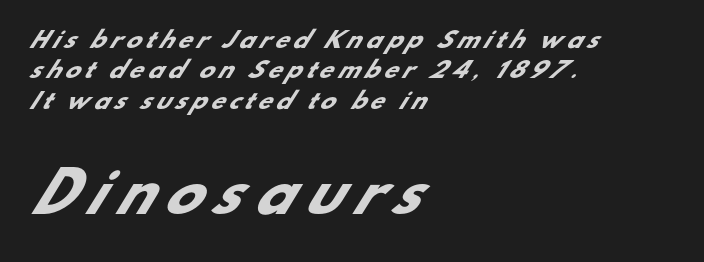
A student would call this left alignment; a typographer would say flush left, rag right. Horizontal bands of white between lines are of average thickness. Serifs: no, the terminals of the letterforms are clean. Varying glyph widths throughout — classic text-font behaviour. The baseline area is clear. Its strokes are broad and dark, the hallmark of bold type.
